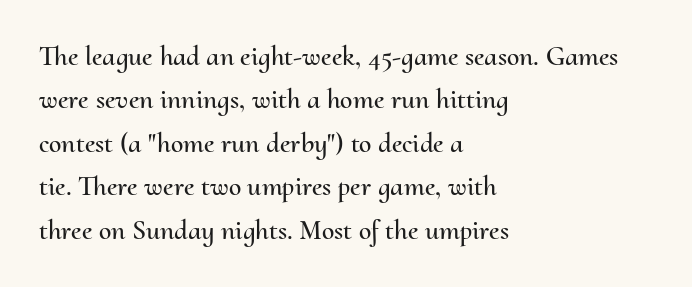
The image shows 28 px text type, upright; set left-aligned, normal line spacing (1.55x), normal letter spacing, not underlined; medium stroke contrast and a small x-height.
